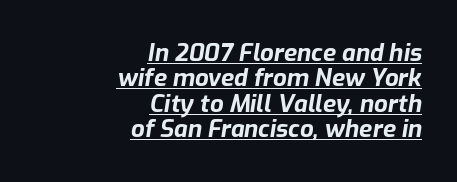
The image shows 24 px bold type, italic (leaning right); set right-aligned, tight line spacing (1.06x), normal letter spacing, underlined.
